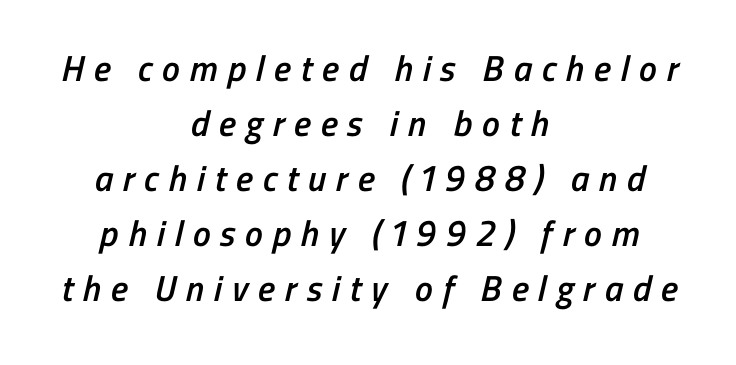
This block has exactly the height ordinary leading produces. The letters advance in unequal steps, a hallmark of proportional type. Compared with an ordinary text face, these strokes are moderately heavier — a semibold. Every row of glyphs is offset so its center matches the block's center.
